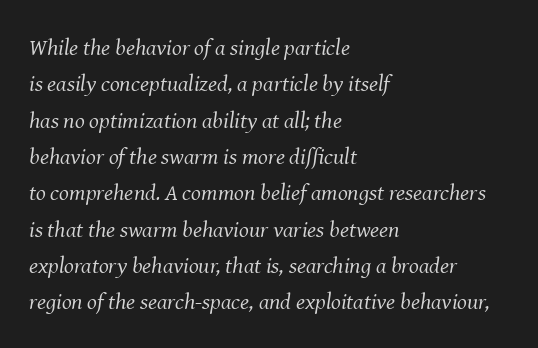
{"italic": "yes", "lean": "right", "slant_degrees": 8, "bold": "no", "underline": "no", "align": "left", "line_spacing": "normal", "line_spacing_ratio": 1.58, "letter_spacing": "normal", "letter_spacing_em": 0.0, "glyph_px": 23}
